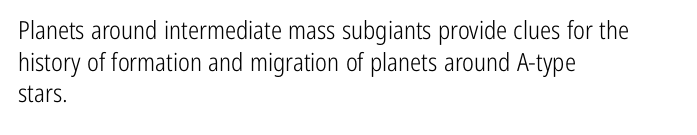
The characters are drawn with everyday or finer stroke widths. The string is rendered with underlining switched off. Leading matches the norm, producing a regular column. This sample uses plain, unmodified letter spacing.
